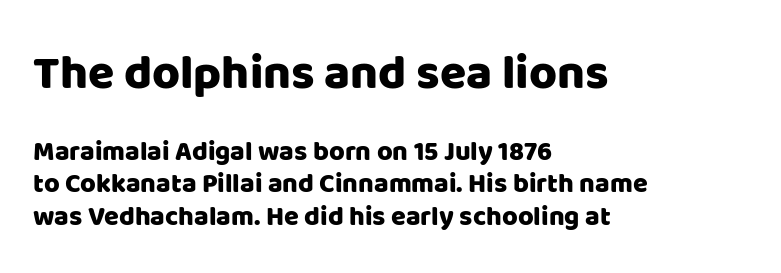
{"serif": "no", "italic": "no", "width": "normal", "stroke_contrast": "low", "x_height": "large", "monospaced": "no", "underline": "no", "align": "left", "line_spacing_ratio": 1.2, "letter_spacing": "normal", "letter_spacing_em": 0.0, "larger_block": "first", "size_ratio": 1.78, "glyph_px": 48}
